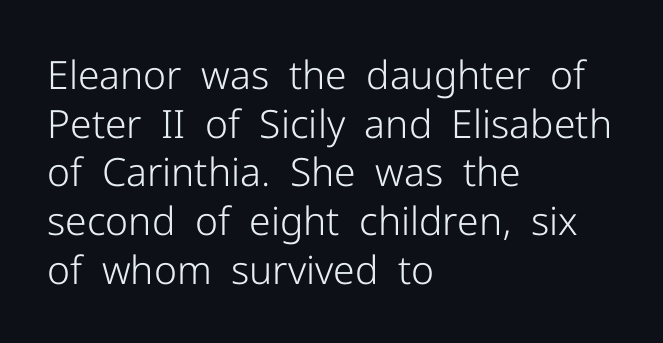
The type is set solid horizontally, with unmodified tracking. Designer's note — italics off, roman on. How would I describe the line gaps? Plain and ordinary. Any mark beneath the type? The region is blank. Do the characters align in a grid? No, the font is proportional.
